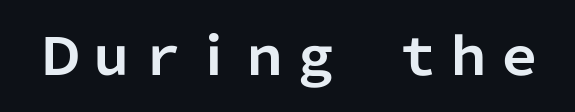
Think of a printed novel: that variable character pitch is what you see here. The specimen omits any rule beneath the text block's lines. Summary of weight: heavy, a full bold. Italic: no, the glyphs are upright roman.
